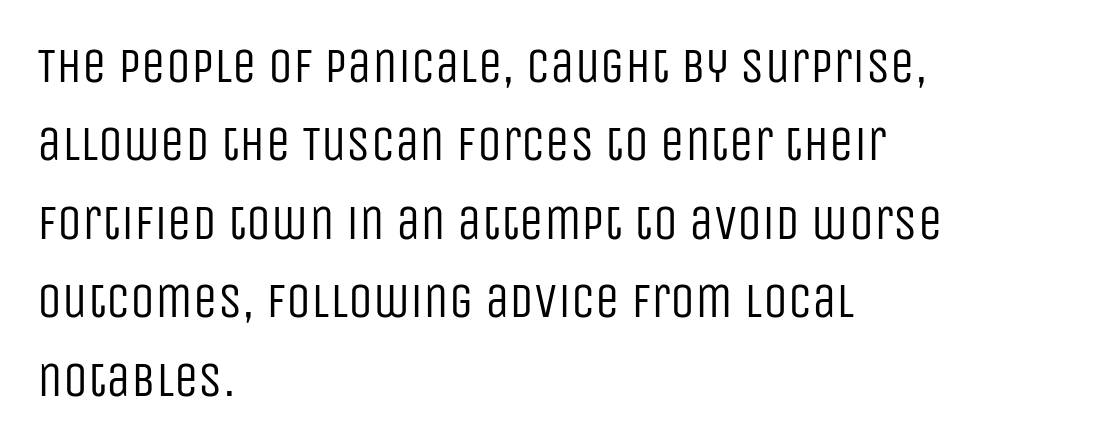
Q: Is the text bold? A: No.
Q: Is the text italic (slanted)? A: No, it is upright.
Q: Is the typeface a serif or a sans-serif typeface? A: Sans-serif.
Q: Is the text underlined? A: No.
Q: How is the paragraph aligned? A: Left-aligned.
Q: Is the spacing between letters normal or unusually wide? A: Normal.
Q: Is the spacing between lines tight, normal or loose? A: Normal.
Q: Width (condensed, normal, or wide)? A: Condensed.
Q: Stroke contrast? A: Low.
Q: x-height? A: Large.
Q: Monospaced? A: No.
